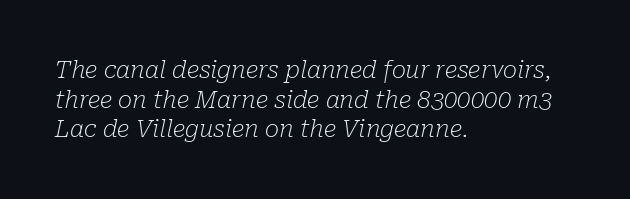
The rag falls on the right side of this text block. Heft: none added — not bold. This is oblique type, the kind used for emphasis or titles. The horizontal fit of the characters is conventional and even. Plain, unruled lines of type.
